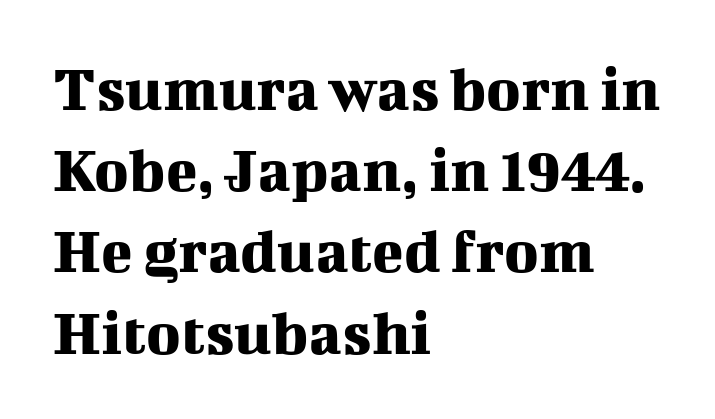
The image shows 65 px serif type, upright; set left-aligned, normal line spacing (1.25x), normal letter spacing, not underlined; medium stroke contrast and a medium x-height.
